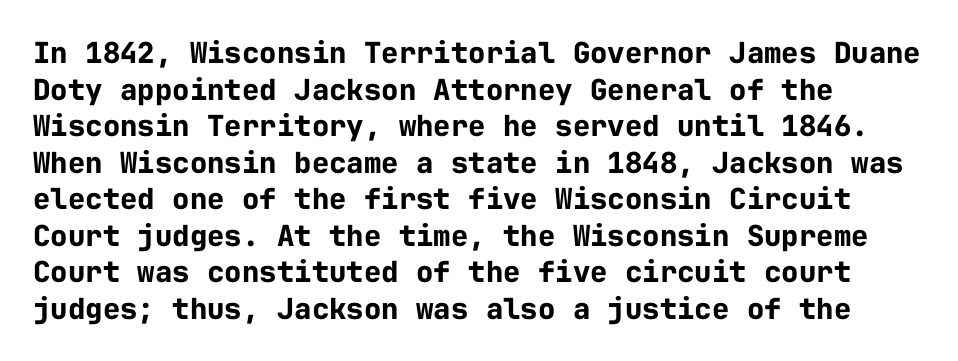
The image shows 29 px bold sans-serif type, upright, monospaced; set left-aligned, normal line spacing (1.26x), normal letter spacing, not underlined; low stroke contrast and a medium x-height.
